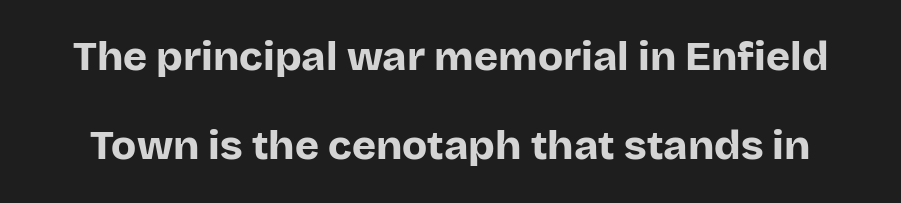
A sans-serif font was chosen for this passage. Letters rest on an invisible, unmarked baseline. The leading is generous, giving the passage an open texture. Nope, not italic — everything's standing straight. The face used here is proportionally spaced, like ordinary book or web type.
